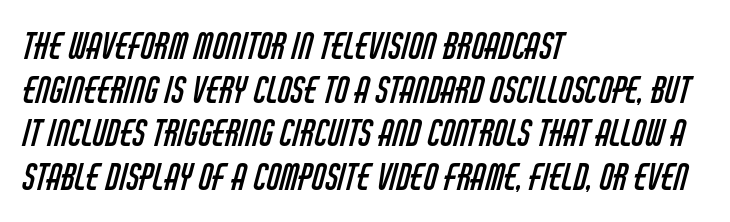
Q: Is the text bold? A: No.
Q: Is the typeface a serif or a sans-serif typeface? A: Sans-serif.
Q: Is the text underlined? A: No.
Q: How is the paragraph aligned? A: Left-aligned.
Q: Is the spacing between letters normal or unusually wide? A: Normal.
Q: Is the spacing between lines tight, normal or loose? A: Normal.
Q: Width (condensed, normal, or wide)? A: Condensed.
Q: Stroke contrast? A: Low.
Q: x-height? A: Large.
Q: Monospaced? A: No.
